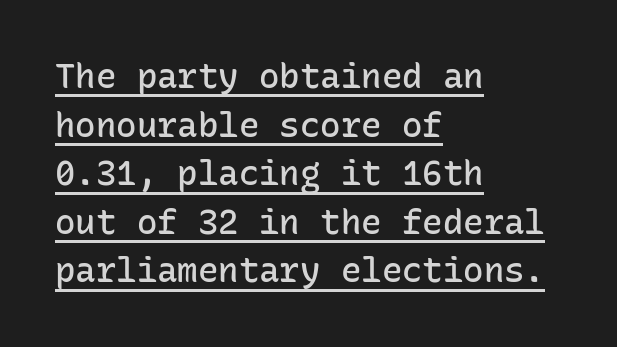
{"serif": "no", "italic": "no", "bold": "semi", "weight": "semibold", "width": "normal", "stroke_contrast": "low", "x_height": "medium", "monospaced": "yes", "underline": "yes", "align": "left", "line_spacing": "normal", "line_spacing_ratio": 1.43, "letter_spacing": "normal", "letter_spacing_em": 0.0, "glyph_px": 34}
